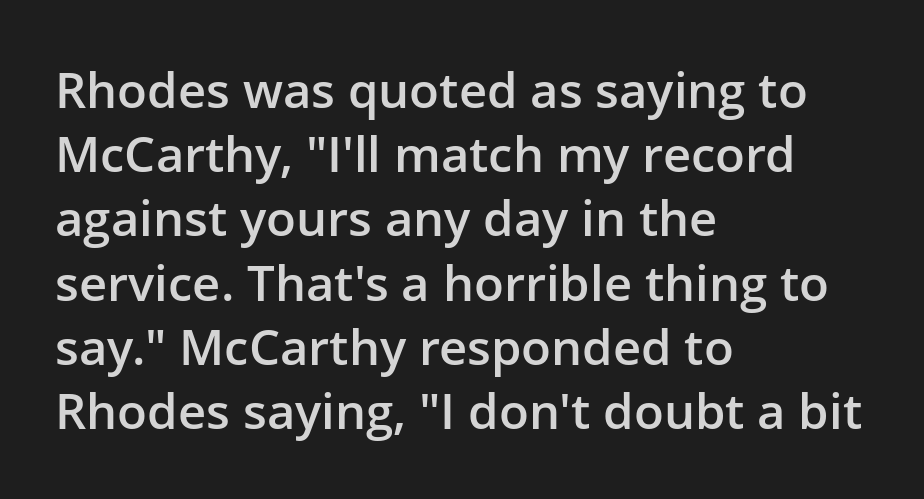
Q: Is the text bold? A: Semi-bold.
Q: Is the text italic (slanted)? A: No, it is upright.
Q: Is the typeface a serif or a sans-serif typeface? A: Sans-serif.
Q: Is the text underlined? A: No.
Q: How is the paragraph aligned? A: Left-aligned.
Q: Is the spacing between letters normal or unusually wide? A: Normal.
Q: Is the spacing between lines tight, normal or loose? A: Normal.
Q: Width (condensed, normal, or wide)? A: Normal.
Q: Stroke contrast? A: Low.
Q: x-height? A: Medium.
Q: Monospaced? A: No.
